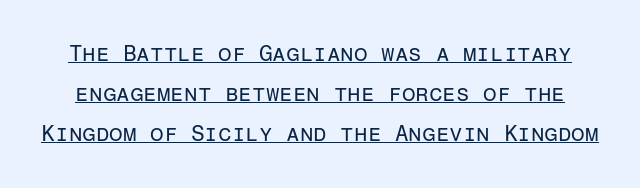
The image shows 22 px text type, upright; set line spacing 1.82x, normal letter spacing, underlined.
